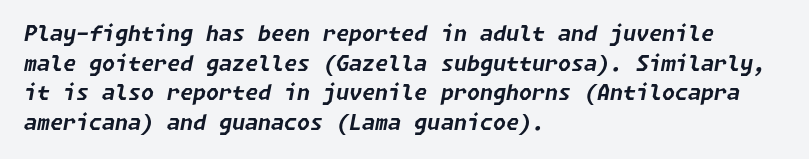
{"italic": "yes", "lean": "right", "slant_degrees": 11, "bold": "yes", "underline": "no", "align": "left", "line_spacing": "normal", "line_spacing_ratio": 1.41, "letter_spacing": "normal", "letter_spacing_em": 0.0, "glyph_px": 21}
